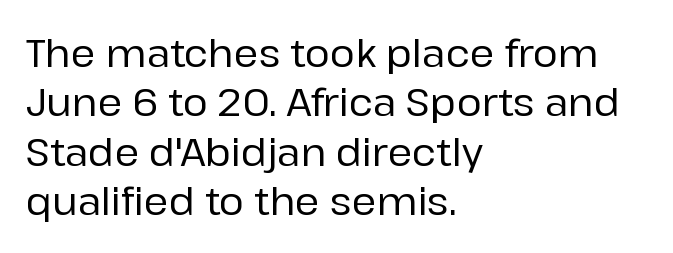
Q: Is the text italic (slanted)? A: No, it is upright.
Q: Is the typeface a serif or a sans-serif typeface? A: Sans-serif.
Q: Is the text underlined? A: No.
Q: How is the paragraph aligned? A: Left-aligned.
Q: Is the spacing between letters normal or unusually wide? A: Normal.
Q: Is the spacing between lines tight, normal or loose? A: Normal.
Q: Width (condensed, normal, or wide)? A: Normal.
Q: Stroke contrast? A: Low.
Q: x-height? A: Medium.
Q: Monospaced? A: No.
